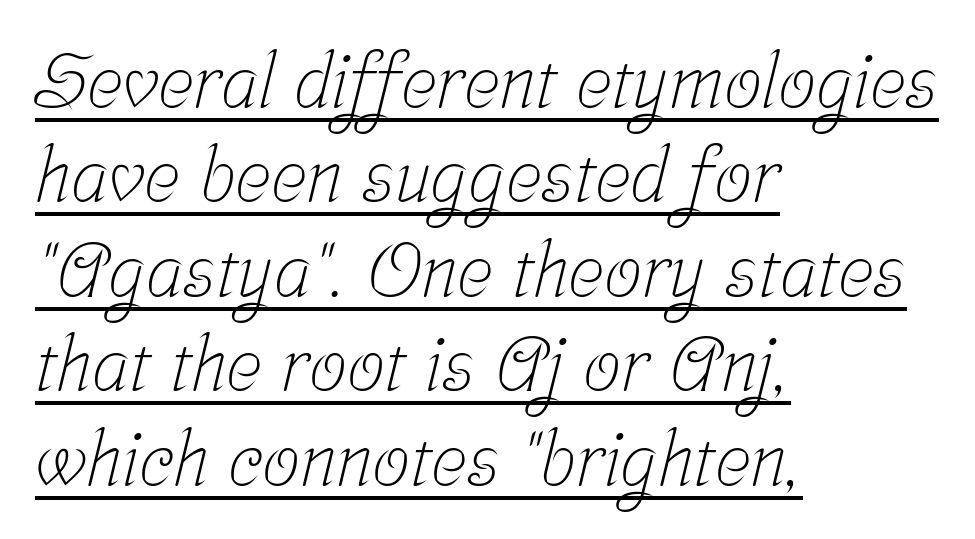
The sample's only ornament is a line tracing under the words. Stem width sits at or under what a default text font uses. Proportional: the letters do not fall into vertical columns. The rendering anchors every line to the left-hand side.
